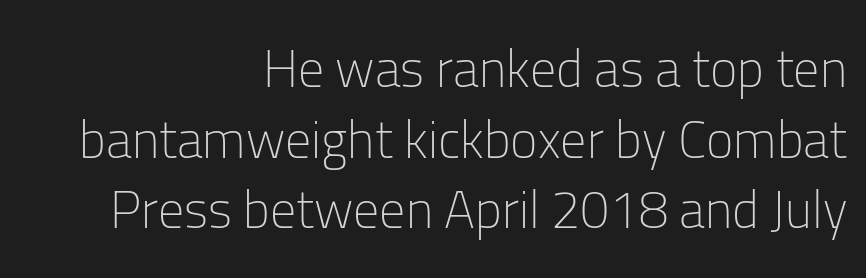
Q: Is the text bold? A: No.
Q: Is the text italic (slanted)? A: No, it is upright.
Q: Is the typeface a serif or a sans-serif typeface? A: Sans-serif.
Q: Is the text underlined? A: No.
Q: How is the paragraph aligned? A: Right-aligned.
Q: Is the spacing between letters normal or unusually wide? A: Normal.
Q: Is the spacing between lines tight, normal or loose? A: Normal.
Q: Width (condensed, normal, or wide)? A: Normal.
Q: Stroke contrast? A: Low.
Q: x-height? A: Medium.
Q: Monospaced? A: No.
